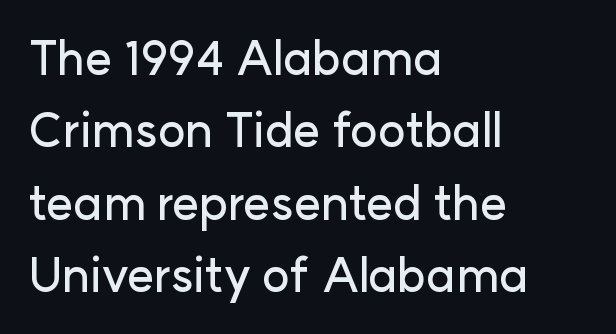
Q: Is the text italic (slanted)? A: No, it is upright.
Q: Is the typeface a serif or a sans-serif typeface? A: Sans-serif.
Q: Is the text underlined? A: No.
Q: How is the paragraph aligned? A: Left-aligned.
Q: Is the spacing between letters normal or unusually wide? A: Normal.
Q: Is the spacing between lines tight, normal or loose? A: Normal.
Q: Width (condensed, normal, or wide)? A: Normal.
Q: Stroke contrast? A: Low.
Q: x-height? A: Medium.
Q: Monospaced? A: No.
